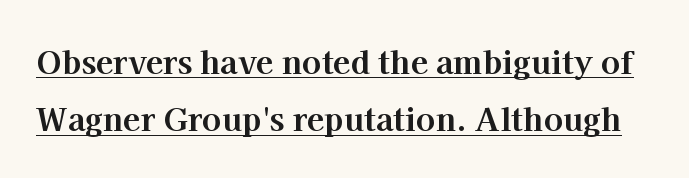
{"serif": "yes", "italic": "no", "bold": "yes", "weight": "bold", "width": "normal", "stroke_contrast": "high", "x_height": "medium", "monospaced": "no", "underline": "yes", "line_spacing_ratio": 1.79, "letter_spacing": "normal", "letter_spacing_em": 0.0, "glyph_px": 32}
